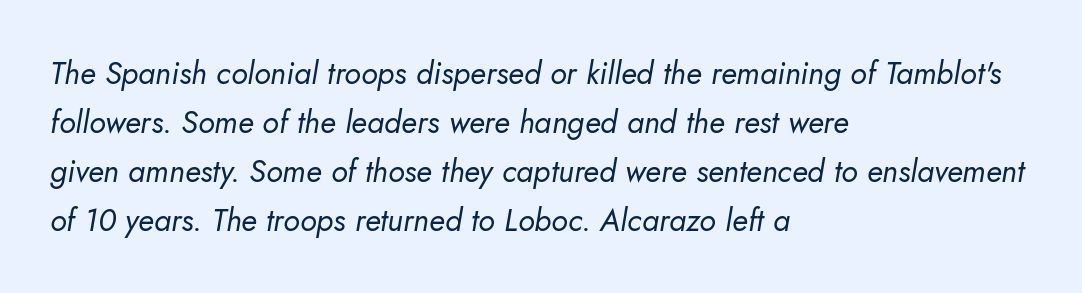
{"italic": "yes", "lean": "right", "slant_degrees": 10, "bold": "no", "weight": "regular", "width": "normal", "stroke_contrast": "low", "x_height": "small", "monospaced": "no", "underline": "no", "align": "left", "line_spacing": "normal", "line_spacing_ratio": 1.58, "letter_spacing": "normal", "letter_spacing_em": 0.0, "glyph_px": 31}
